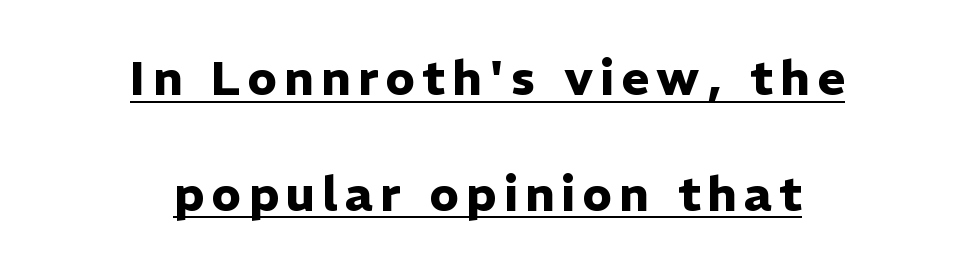
Q: Is the text bold? A: Yes.
Q: Is the text italic (slanted)? A: No, it is upright.
Q: Is the typeface a serif or a sans-serif typeface? A: Sans-serif.
Q: Is the text underlined? A: Yes.
Q: How is the paragraph aligned? A: Centered.
Q: Is the spacing between lines tight, normal or loose? A: Loose.
Q: Width (condensed, normal, or wide)? A: Normal.
Q: Stroke contrast? A: Low.
Q: x-height? A: Medium.
Q: Monospaced? A: No.
